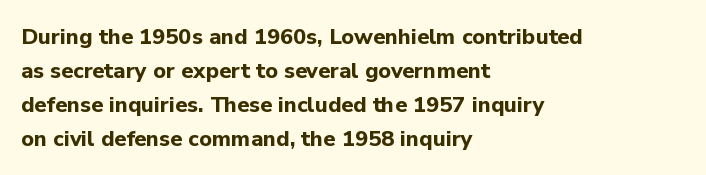
Q: Is the text bold? A: Yes.
Q: Is the text italic (slanted)? A: No, it is upright.
Q: Is the text underlined? A: No.
Q: How is the paragraph aligned? A: Left-aligned.
Q: Is the spacing between letters normal or unusually wide? A: Normal.
Q: Is the spacing between lines tight, normal or loose? A: Normal.
